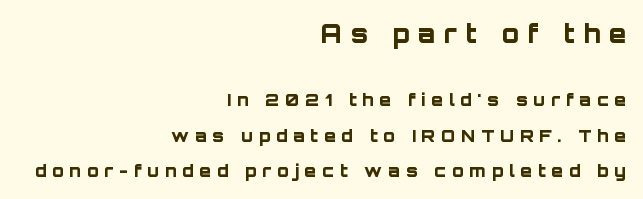
Vertically, the passage feels expansive, rows floating well apart. Type without underlining. Bigger letters appear in the top chunk; the bottom chunk is reduced. Nope, not italic — everything's standing straight.
